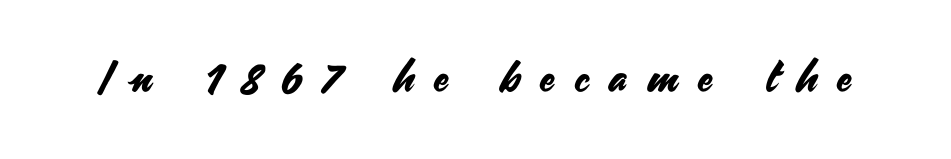
The image shows 43 px sans-serif type; set unusually wide letter spacing (+0.47 em), not underlined; medium stroke contrast and a small x-height.
